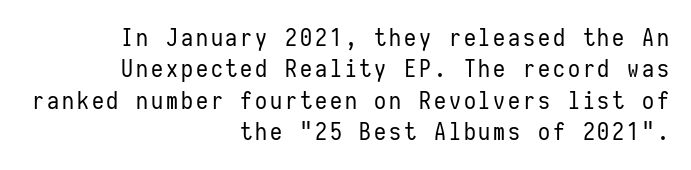
Q: Is the text bold? A: No.
Q: Is the text italic (slanted)? A: No, it is upright.
Q: Is the text underlined? A: No.
Q: How is the paragraph aligned? A: Right-aligned.
Q: Is the spacing between lines tight, normal or loose? A: Normal.
